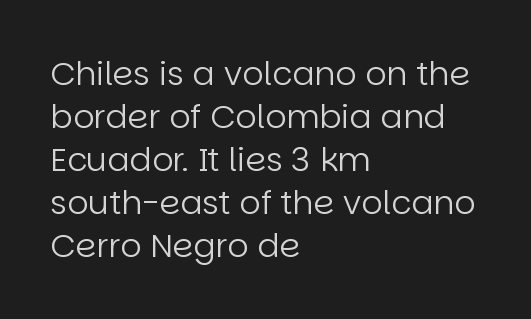
It's the straight-up-and-down kind of type. Each letter keeps its own natural width here, so spacing adapts to shape. This sample keeps an unexceptional amount of space between lines. Clear beneath every line of the passage. These lines are set flush left with a ragged right edge.
